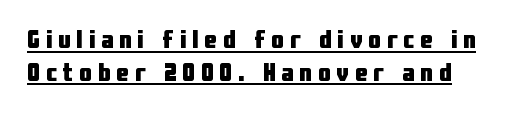
The image shows 25 px bold type, upright; set normal line spacing (1.31x), unusually wide letter spacing (+0.24 em), underlined.
